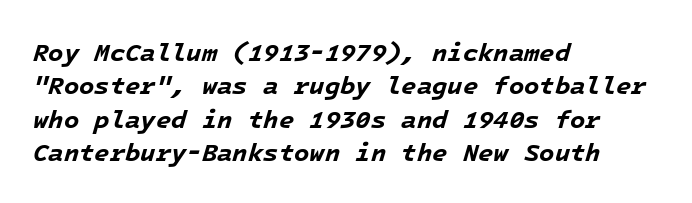
Q: Is the text bold? A: Yes.
Q: Is the text italic (slanted)? A: Yes, it leans right by about 16 degrees.
Q: Is the text underlined? A: No.
Q: How is the paragraph aligned? A: Left-aligned.
Q: Is the spacing between letters normal or unusually wide? A: Normal.
Q: Is the spacing between lines tight, normal or loose? A: Normal.
